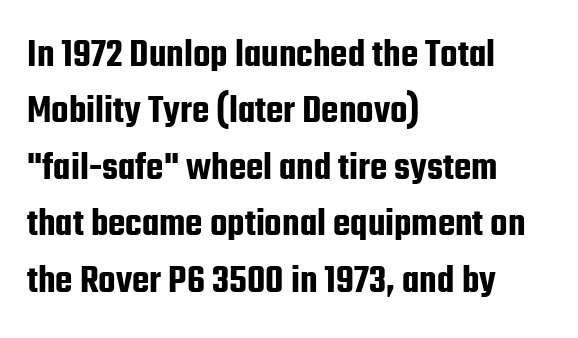
The image shows 40 px condensed sans-serif type, upright; set left-aligned, normal line spacing (1.41x), normal letter spacing, not underlined; low stroke contrast and a medium x-height.
